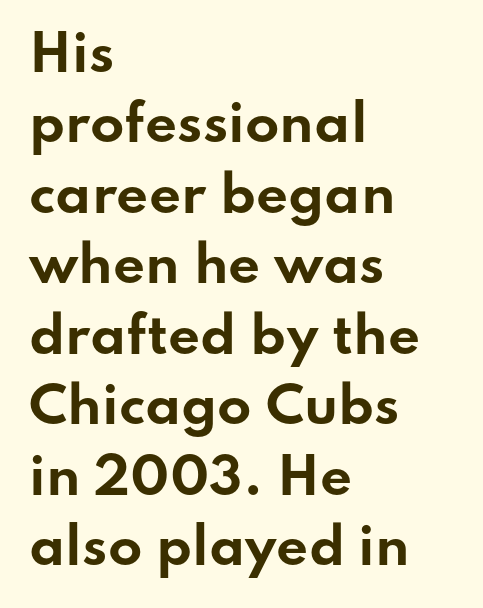
The image shows 50 px bold, wide sans-serif type, upright; set left-aligned, normal line spacing (1.41x), normal letter spacing, not underlined; low stroke contrast and a small x-height.
